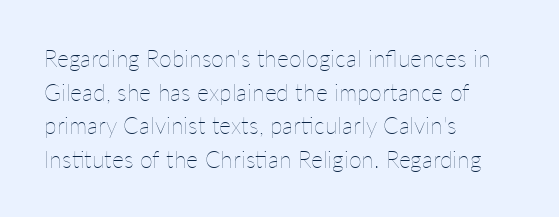
{"italic": "no", "bold": "no", "underline": "no", "align": "left", "line_spacing": "normal", "line_spacing_ratio": 1.46, "letter_spacing": "normal", "letter_spacing_em": 0.0, "glyph_px": 23}
